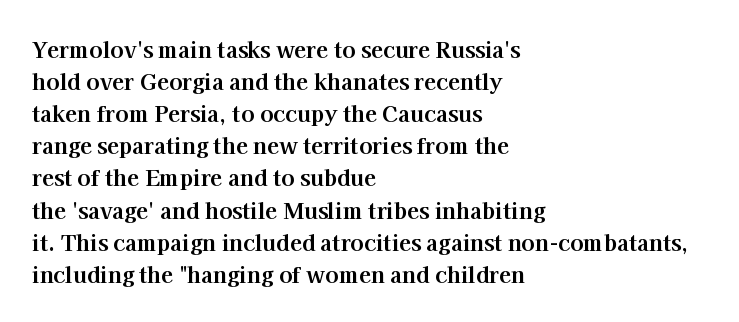
{"italic": "no", "bold": "yes", "underline": "no", "align": "left", "line_spacing": "normal", "line_spacing_ratio": 1.46, "letter_spacing": "normal", "letter_spacing_em": 0.0, "glyph_px": 22}
